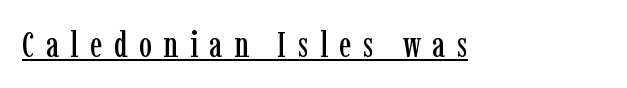
Q: Is the text italic (slanted)? A: No, it is upright.
Q: Is the typeface a serif or a sans-serif typeface? A: Serif.
Q: Is the text underlined? A: Yes.
Q: Is the spacing between letters normal or unusually wide? A: Unusually wide.
Q: Width (condensed, normal, or wide)? A: Condensed.
Q: Stroke contrast? A: Low.
Q: x-height? A: Medium.
Q: Monospaced? A: No.
